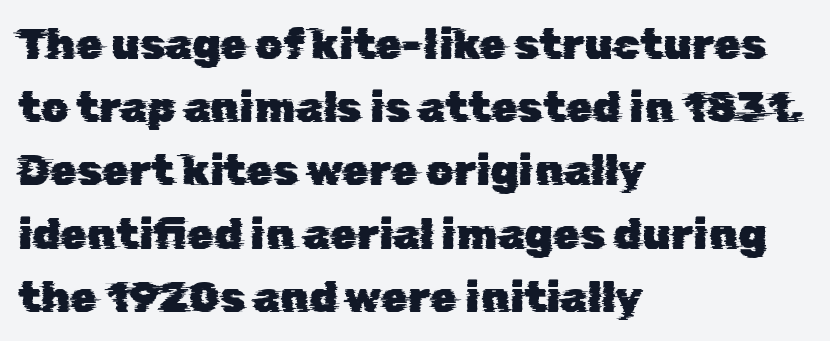
The image shows 43 px sans-serif type; set left-aligned, normal line spacing (1.47x), normal letter spacing, not underlined; low stroke contrast and a medium x-height.
